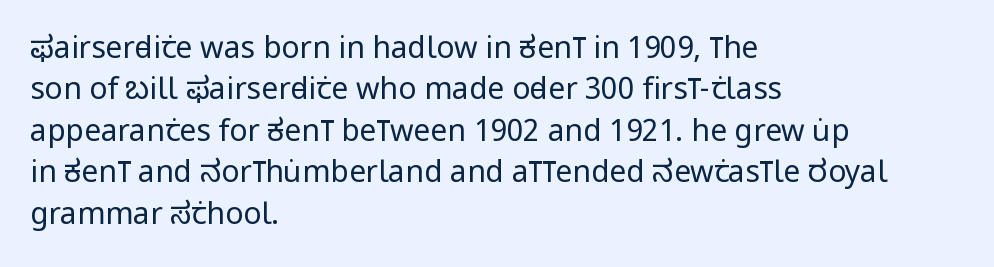
Q: Is the text bold? A: No.
Q: Is the text italic (slanted)? A: No, it is upright.
Q: Is the typeface a serif or a sans-serif typeface? A: Sans-serif.
Q: Is the text underlined? A: No.
Q: How is the paragraph aligned? A: Left-aligned.
Q: Is the spacing between letters normal or unusually wide? A: Normal.
Q: Is the spacing between lines tight, normal or loose? A: Normal.
Q: Width (condensed, normal, or wide)? A: Condensed.
Q: Stroke contrast? A: Low.
Q: x-height? A: Large.
Q: Monospaced? A: No.
